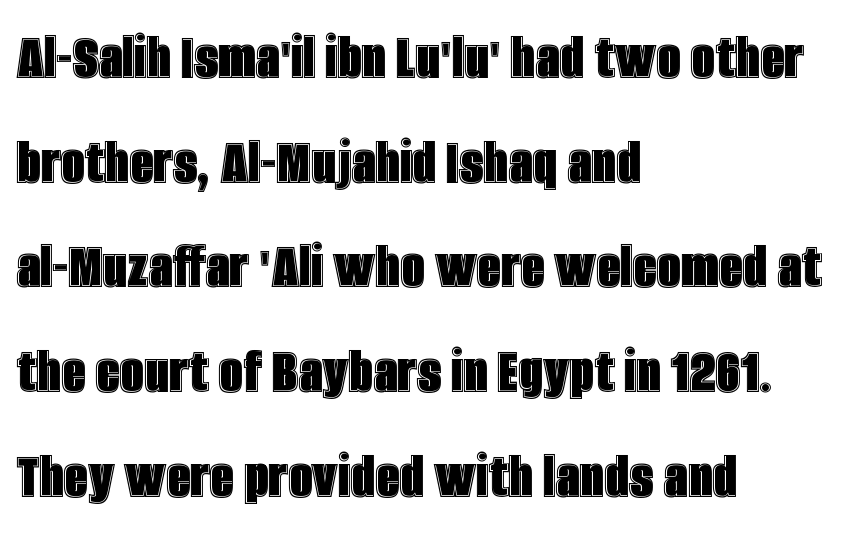
{"italic": "no", "width": "condensed", "x_height": "large", "monospaced": "no", "underline": "no", "align": "left", "line_spacing": "normal", "line_spacing_ratio": 1.54, "letter_spacing": "normal", "letter_spacing_em": 0.0, "glyph_px": 68}
